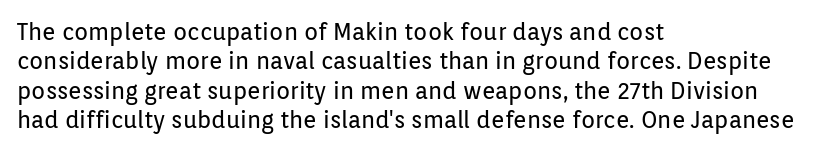
{"italic": "no", "bold": "no", "underline": "no", "align": "left", "line_spacing": "normal", "line_spacing_ratio": 1.28, "letter_spacing": "normal", "letter_spacing_em": 0.0, "glyph_px": 23}
